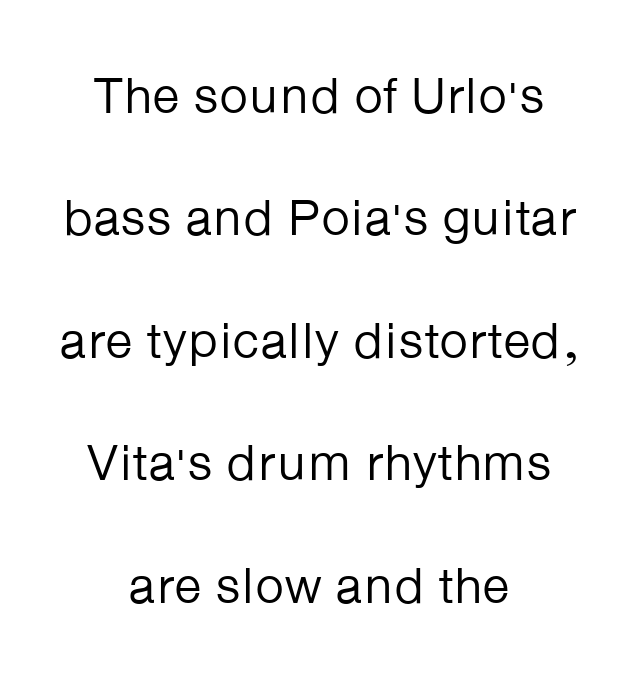
Q: Is the text bold? A: No.
Q: Is the text italic (slanted)? A: No, it is upright.
Q: Is the typeface a serif or a sans-serif typeface? A: Sans-serif.
Q: Is the text underlined? A: No.
Q: How is the paragraph aligned? A: Centered.
Q: Is the spacing between letters normal or unusually wide? A: Normal.
Q: Is the spacing between lines tight, normal or loose? A: Loose.
Q: Width (condensed, normal, or wide)? A: Normal.
Q: Stroke contrast? A: Low.
Q: x-height? A: Medium.
Q: Monospaced? A: No.
